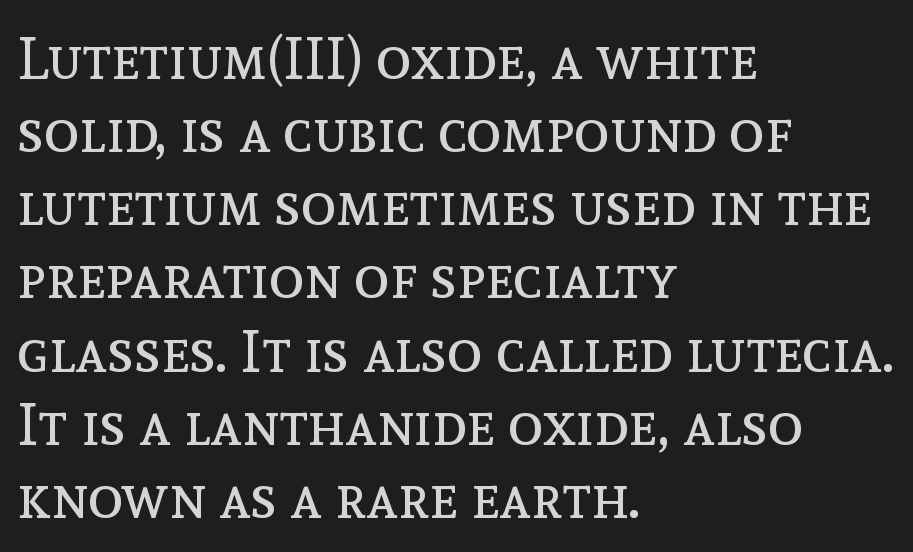
Upright lettering throughout. This sample has the flowing, uneven cadence of proportional lettering. Caption: standard tracking, unaltered. Plain, unruled lines of type. All the whitespace from short lines collects on the right.
